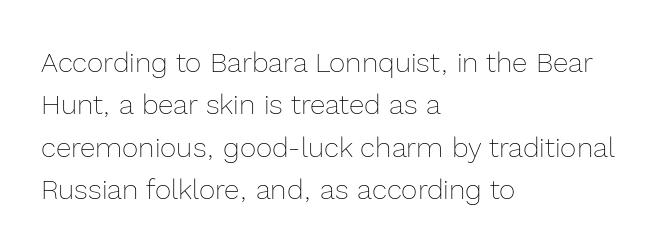
Each row of text sits above clean, open space. Weight class: somewhere from thin through regular. The letters advance in unequal steps, a hallmark of proportional type. The lines sit at an ordinary, default distance from one another.
